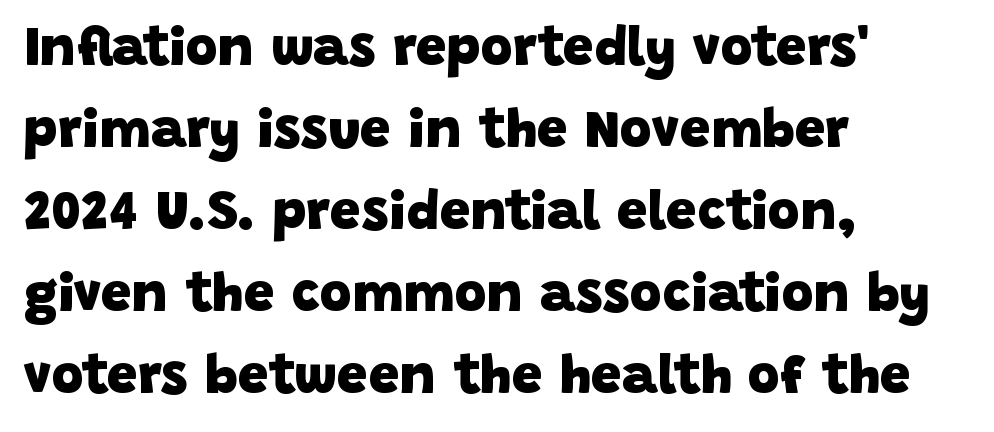
Q: Is the text bold? A: Yes.
Q: Is the typeface a serif or a sans-serif typeface? A: Sans-serif.
Q: Is the text underlined? A: No.
Q: How is the paragraph aligned? A: Left-aligned.
Q: Is the spacing between letters normal or unusually wide? A: Normal.
Q: Is the spacing between lines tight, normal or loose? A: Normal.
Q: Width (condensed, normal, or wide)? A: Normal.
Q: Stroke contrast? A: Low.
Q: x-height? A: Large.
Q: Monospaced? A: No.
